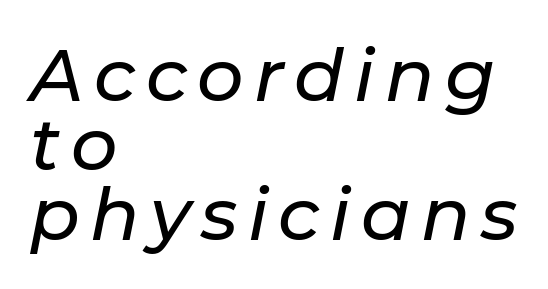
{"italic": "yes", "lean": "right", "slant_degrees": 11, "width": "normal", "stroke_contrast": "low", "x_height": "medium", "monospaced": "no", "underline": "no", "align": "left", "line_spacing": "tight", "line_spacing_ratio": 0.95, "glyph_px": 73}
